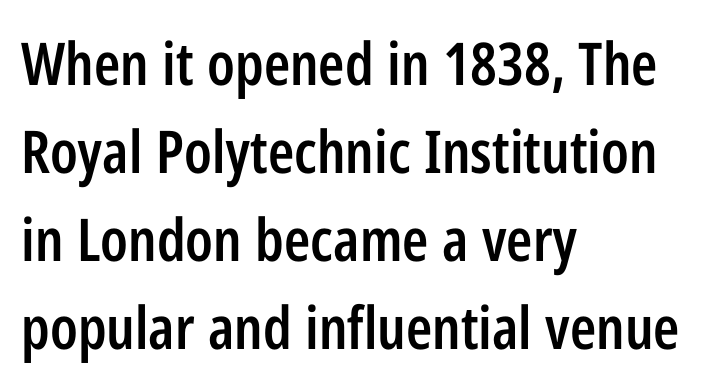
The lines are quadded left. Nobody drew a line under any word here. Classification — sans serif. Spacing between characters is what you'd get straight out of the box. Italic? Not at all — the glyphs are vertical.
